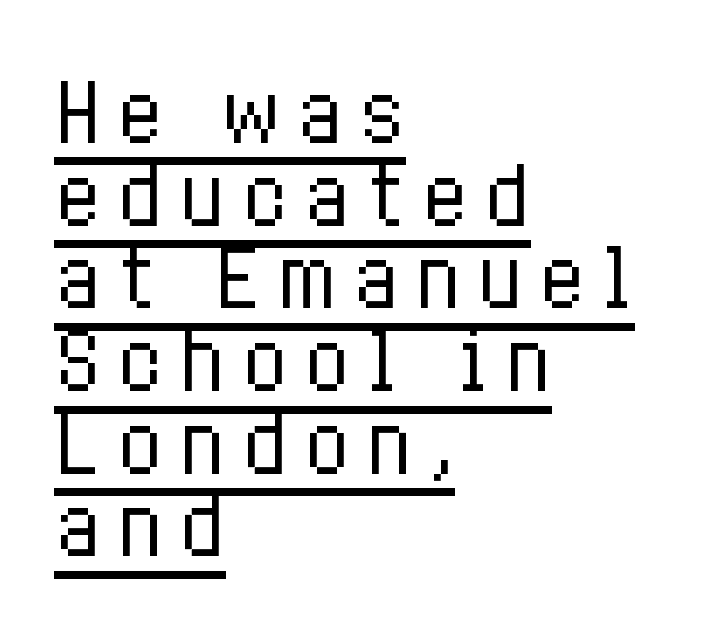
{"italic": "no", "bold": "no", "weight": "regular", "width": "condensed", "stroke_contrast": "low", "x_height": "medium", "monospaced": "no", "underline": "yes", "align": "left", "line_spacing": "tight", "line_spacing_ratio": 1.06, "glyph_px": 78}
